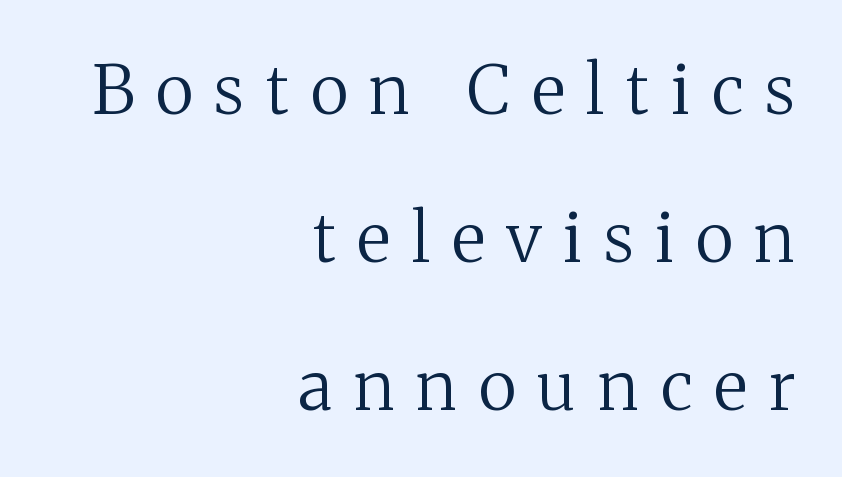
The space between consecutive lines is lavish. Plain, unruled lines of type. The strokes carry an ordinary text weight at most. The face used here is proportionally spaced, like ordinary book or web type.
